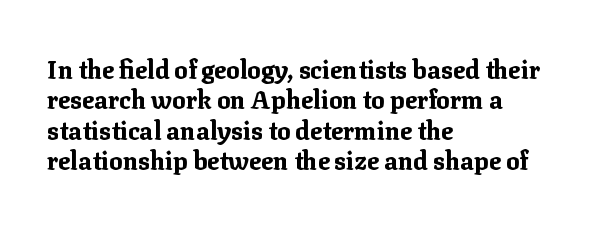
Each line starts at the same left margin while the right side varies. Words appear dense and cohesive because spacing is normal. What weight is shown? A full bold with thick strokes. Nope, not italic — everything's standing straight.
